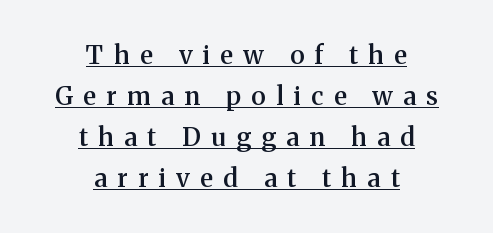
{"italic": "no", "bold": "semi", "underline": "yes", "align": "center", "line_spacing": "normal", "line_spacing_ratio": 1.64, "letter_spacing": "wide", "letter_spacing_em": 0.42, "glyph_px": 25}
